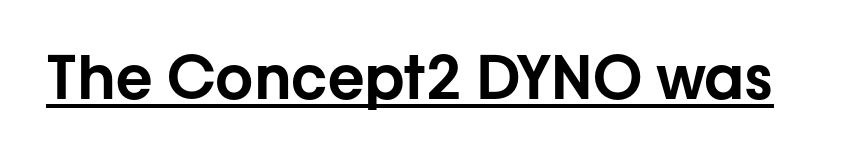
Think of a printed novel: that variable character pitch is what you see here. Spacing between characters is what you'd get straight out of the box. Classification — sans serif. Decoration check: the copy is underlined. This is roman type, the default non-slanted kind.
